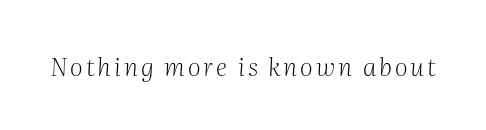
Q: Is the text bold? A: No.
Q: Is the text italic (slanted)? A: Yes, it leans right by about 2 degrees.
Q: Is the text underlined? A: No.
